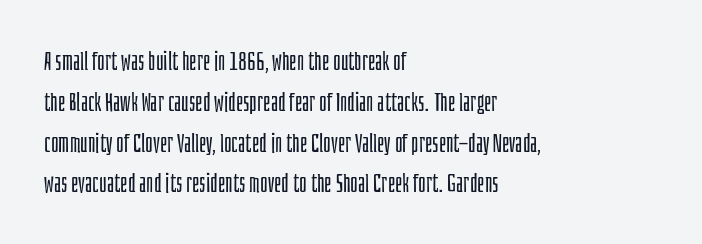
The gap between lines stays unmarked. No extra tracking has been applied to these lines. Does the leading feel generous? No, just average. Short and long lines alike share a common starting point at left.
